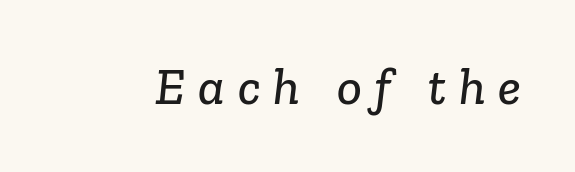
{"serif": "yes", "width": "normal", "stroke_contrast": "low", "x_height": "medium", "monospaced": "no", "underline": "no", "letter_spacing": "wide", "letter_spacing_em": 0.25, "glyph_px": 52}
